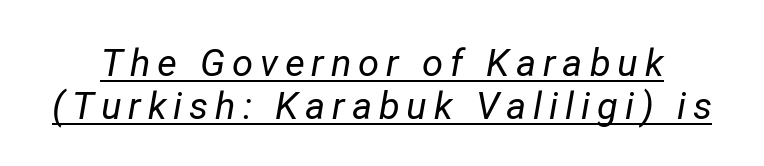
The image shows 38 px regular-weight type, italic (leaning right); set tight line spacing (1.14x), underlined; low stroke contrast and a medium x-height.
